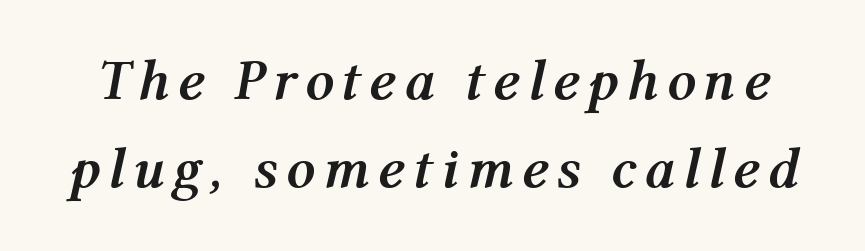
The image shows 57 px semibold type, italic (leaning right); set normal line spacing (1.55x), not underlined; medium stroke contrast and a medium x-height.
